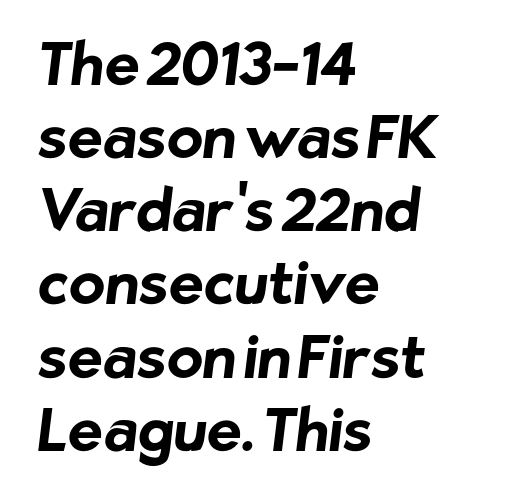
The image shows 59 px bold sans-serif type; set left-aligned, line spacing 1.24x, normal letter spacing, not underlined; low stroke contrast and a medium x-height.
